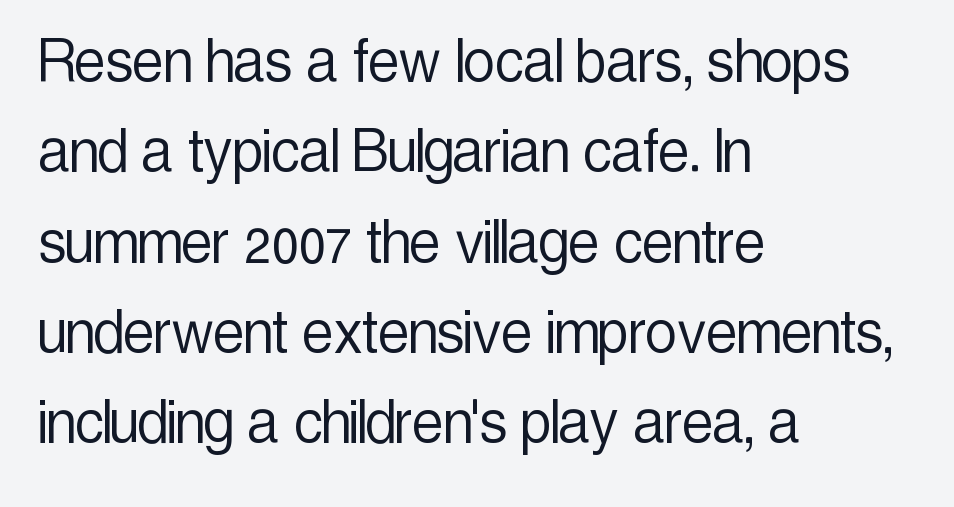
Q: Is the text bold? A: No.
Q: Is the text italic (slanted)? A: No, it is upright.
Q: Is the typeface a serif or a sans-serif typeface? A: Sans-serif.
Q: Is the text underlined? A: No.
Q: How is the paragraph aligned? A: Left-aligned.
Q: Is the spacing between letters normal or unusually wide? A: Normal.
Q: Is the spacing between lines tight, normal or loose? A: Normal.
Q: Width (condensed, normal, or wide)? A: Condensed.
Q: x-height? A: Medium.
Q: Monospaced? A: No.
